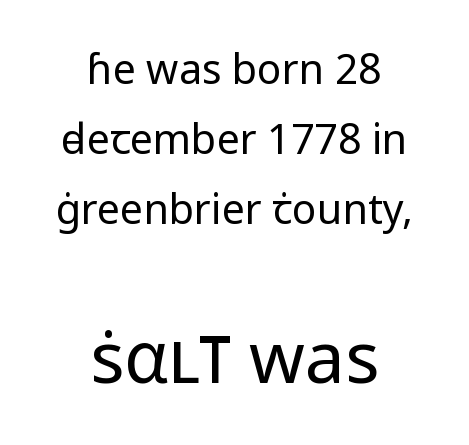
The image shows 71 px regular-weight sans-serif type, upright; set centered, line spacing 1.71x, normal letter spacing, not underlined; the second (bottom) block is 1.73x larger; low stroke contrast and a medium x-height.
